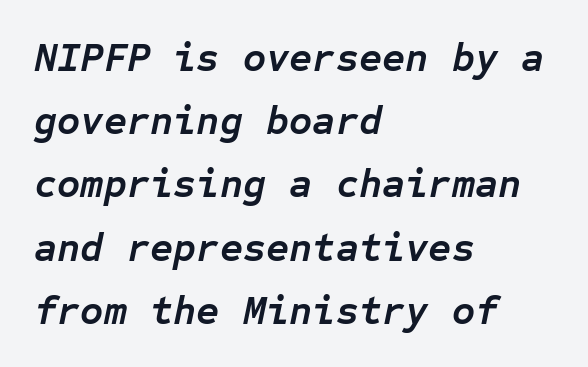
These lines are rendered in a fixed-pitch font. The lines are quadded left. How would I describe the line gaps? Plain and ordinary. Would a proofreader flag this as italicized? Yes. The rendering uses a bold face; every stroke is thick and dark.
